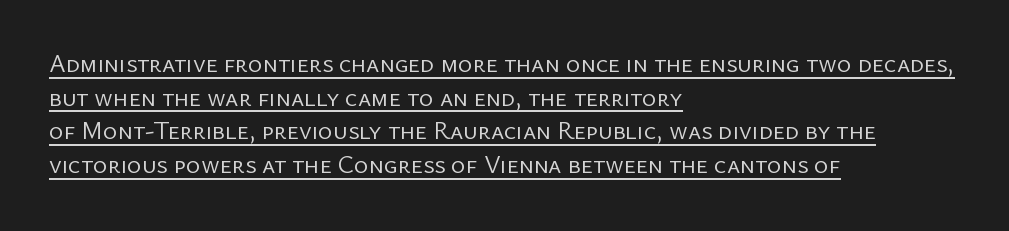
{"italic": "no", "bold": "no", "underline": "yes", "align": "left", "line_spacing": "normal", "line_spacing_ratio": 1.35, "letter_spacing": "normal", "letter_spacing_em": 0.0, "glyph_px": 25}
